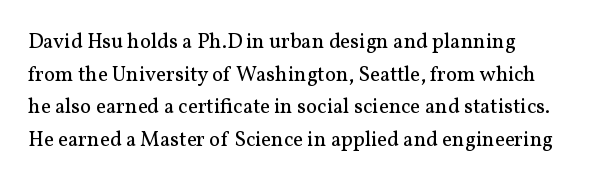
Q: Is the text bold? A: No.
Q: Is the text italic (slanted)? A: No, it is upright.
Q: Is the text underlined? A: No.
Q: Is the spacing between letters normal or unusually wide? A: Normal.
Q: Is the spacing between lines tight, normal or loose? A: Normal.
